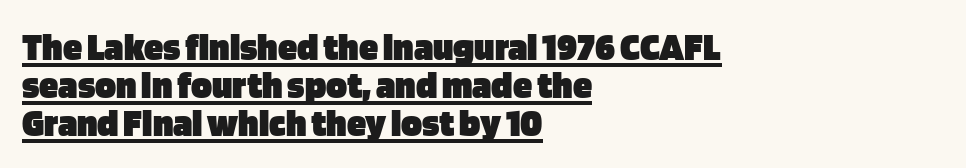
Q: Is the text bold? A: Yes.
Q: Is the text italic (slanted)? A: No, it is upright.
Q: Is the typeface a serif or a sans-serif typeface? A: Sans-serif.
Q: Is the text underlined? A: Yes.
Q: How is the paragraph aligned? A: Left-aligned.
Q: Is the spacing between letters normal or unusually wide? A: Normal.
Q: Is the spacing between lines tight, normal or loose? A: Tight.
Q: Width (condensed, normal, or wide)? A: Normal.
Q: Stroke contrast? A: Low.
Q: x-height? A: Large.
Q: Monospaced? A: No.
